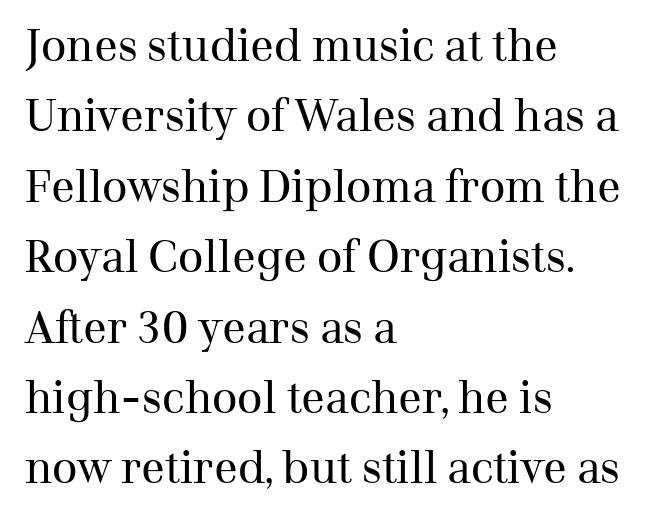
The image shows 44 px regular-weight serif type, upright; set left-aligned, normal line spacing (1.6x), normal letter spacing, not underlined; medium stroke contrast and a medium x-height.
